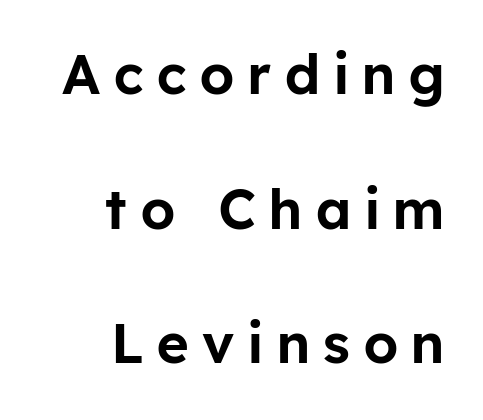
{"serif": "no", "italic": "no", "width": "normal", "stroke_contrast": "low", "x_height": "medium", "monospaced": "no", "underline": "no", "align": "right", "line_spacing": "loose", "line_spacing_ratio": 2.45, "letter_spacing": "wide", "letter_spacing_em": 0.25, "glyph_px": 55}
